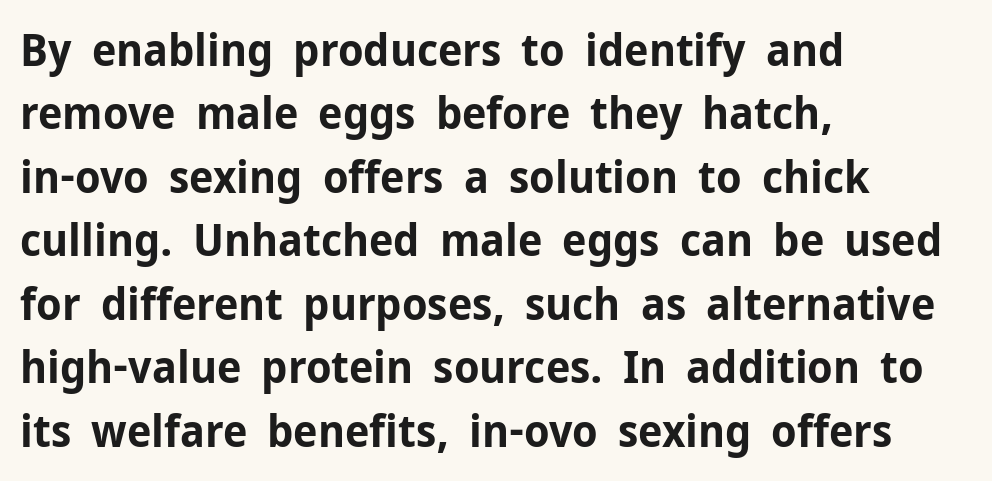
The text was rendered using a sans face with plain stroke endings. Proportional: the letters do not fall into vertical columns. Students, this is bold: see how much ink each stroke carries. Leading: standard. Honestly, there is no underline to notice here at all.
